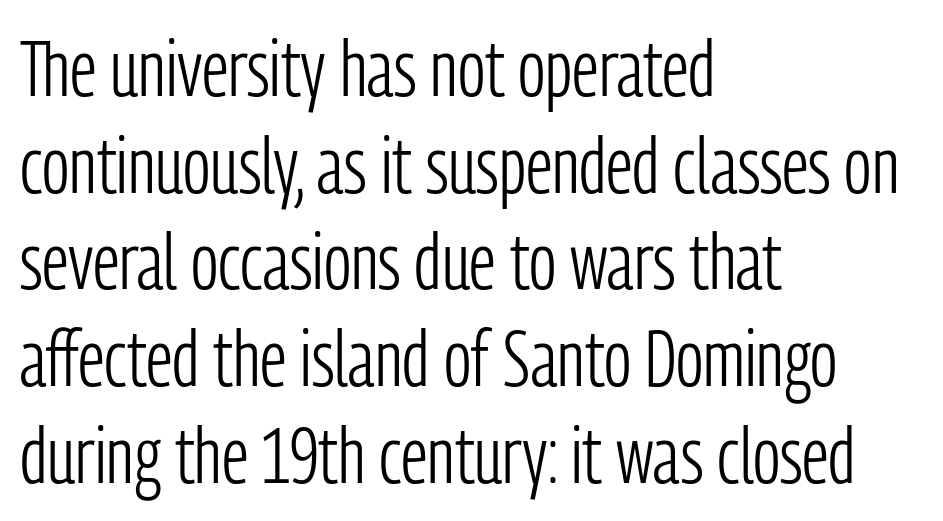
The image shows 78 px light, condensed sans-serif type, upright; set left-aligned, line spacing 1.24x, normal letter spacing, not underlined; low stroke contrast and a medium x-height.
